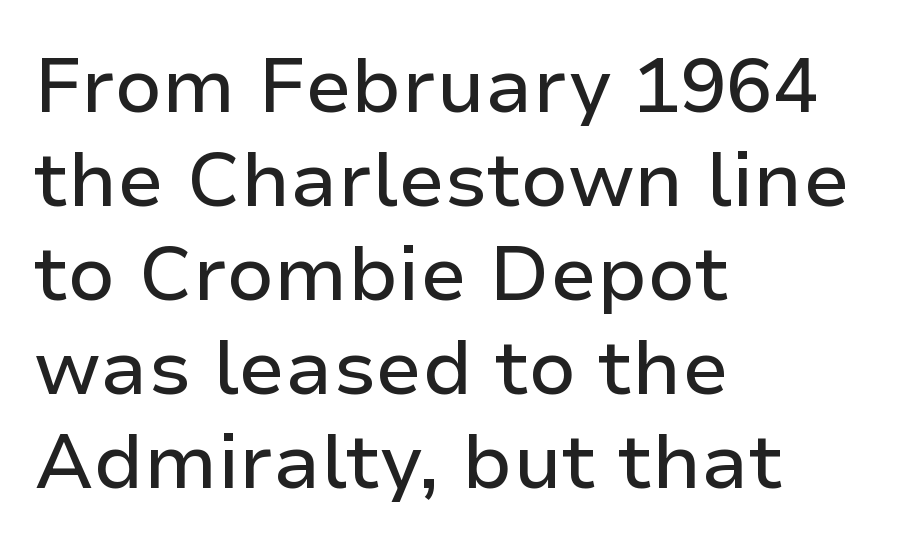
{"serif": "no", "italic": "no", "width": "normal", "stroke_contrast": "low", "x_height": "medium", "monospaced": "no", "underline": "no", "align": "left", "line_spacing_ratio": 1.22, "letter_spacing": "normal", "letter_spacing_em": 0.0, "glyph_px": 77}
